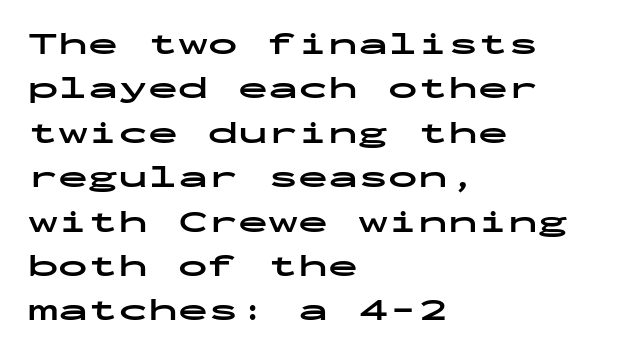
The tracking reads as untouched default to a designer's eye. The font is running at its bold setting. The type family on display is of the sans-serif kind. Horizontal bands of white between lines are of average thickness.
